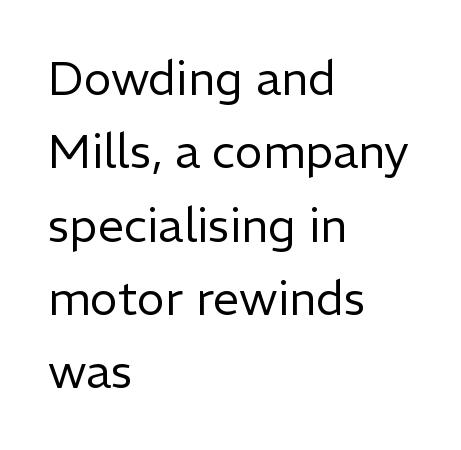
{"serif": "no", "italic": "no", "bold": "no", "weight": "regular", "width": "normal", "stroke_contrast": "low", "x_height": "medium", "monospaced": "no", "underline": "no", "align": "left", "line_spacing": "normal", "line_spacing_ratio": 1.56, "letter_spacing": "normal", "letter_spacing_em": 0.0, "glyph_px": 47}
